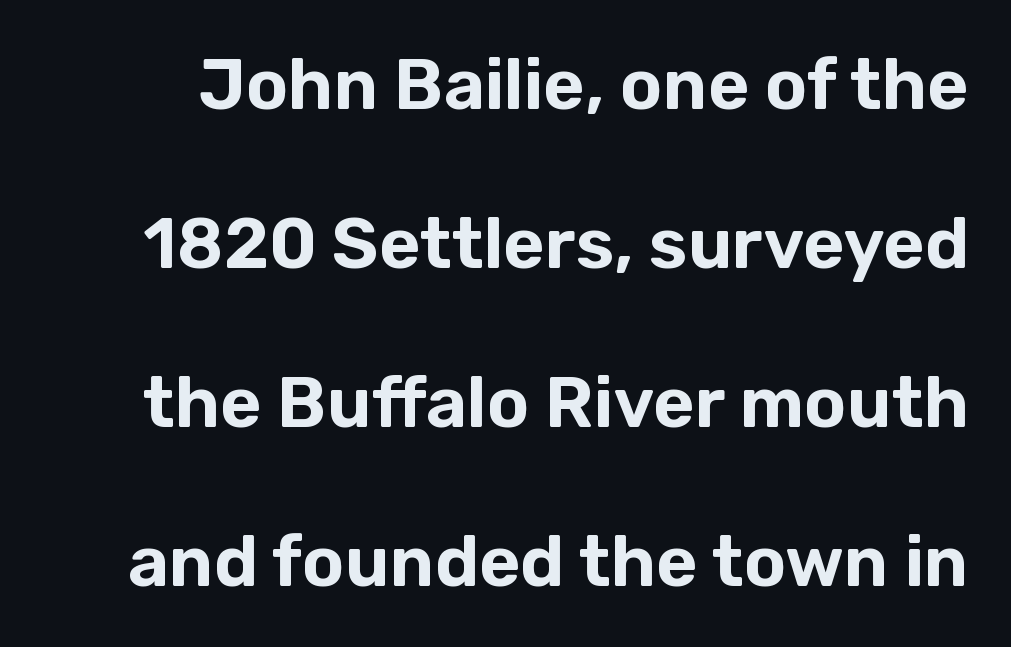
Ascenders rise straight up at ninety degrees. Think of a printed novel: that variable character pitch is what you see here. Leading is clearly above the norm, producing a sparse column. A sans-serif font was chosen for this passage. Just letters on the line, the space beneath them empty.
